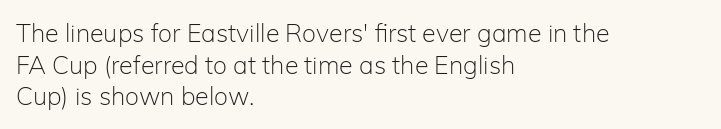
{"italic": "no", "bold": "no", "underline": "no", "align": "left", "line_spacing": "normal", "line_spacing_ratio": 1.27, "letter_spacing": "normal", "letter_spacing_em": 0.0, "glyph_px": 25}
